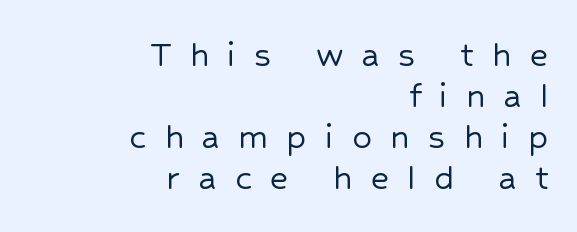
The image shows 39 px sans-serif type, upright; set right-aligned, tight line spacing (1.05x), unusually wide letter spacing (+0.47 em), not underlined; low stroke contrast and a medium x-height.
